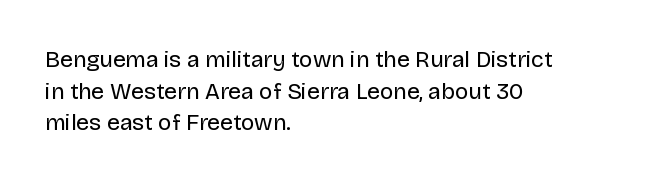
Q: Is the text bold? A: No.
Q: Is the text italic (slanted)? A: No, it is upright.
Q: Is the text underlined? A: No.
Q: How is the paragraph aligned? A: Left-aligned.
Q: Is the spacing between letters normal or unusually wide? A: Normal.
Q: Is the spacing between lines tight, normal or loose? A: Normal.
